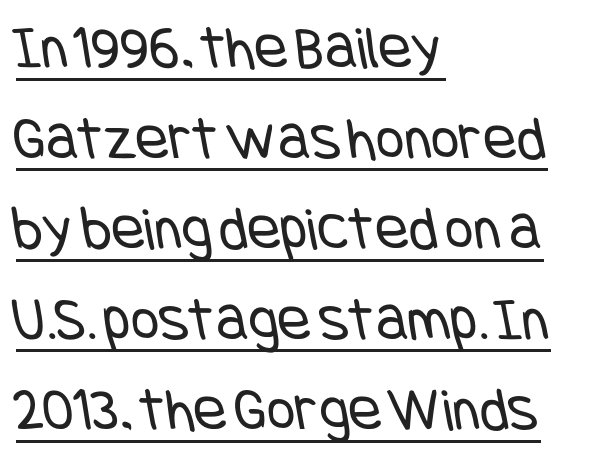
Each word holds together tightly as a unit, with standard inter-letter gaps. Bold? No — there's no thickening of the strokes. Students, observe: this is what conventionally led text looks like. The typesetter chose a ragged-right arrangement here.
